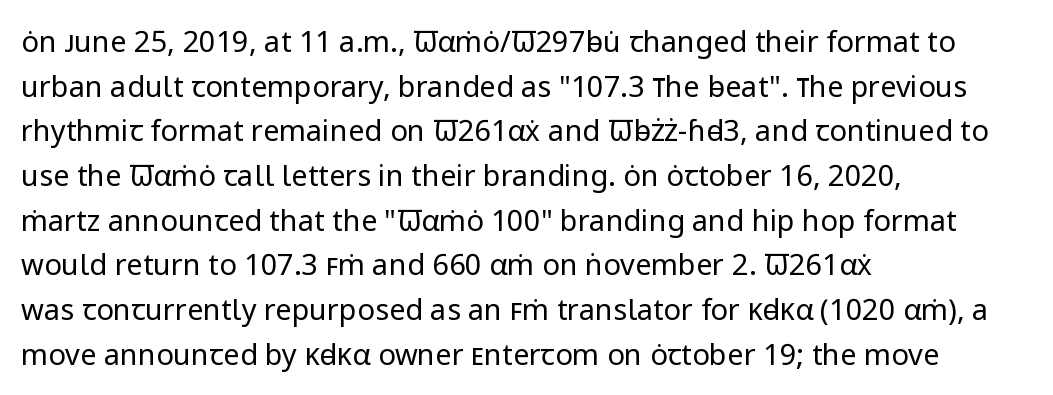
Q: Is the text bold? A: No.
Q: Is the text italic (slanted)? A: No, it is upright.
Q: Is the typeface a serif or a sans-serif typeface? A: Sans-serif.
Q: Is the text underlined? A: No.
Q: How is the paragraph aligned? A: Left-aligned.
Q: Is the spacing between letters normal or unusually wide? A: Normal.
Q: Is the spacing between lines tight, normal or loose? A: Normal.
Q: Width (condensed, normal, or wide)? A: Normal.
Q: Stroke contrast? A: Low.
Q: x-height? A: Medium.
Q: Monospaced? A: No.
